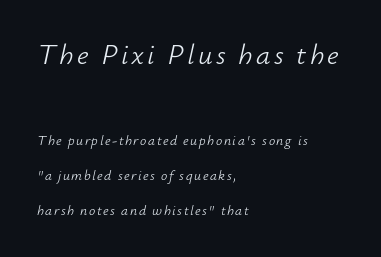
Q: Is the text bold? A: No.
Q: Is the text italic (slanted)? A: Yes, it leans right by about 12 degrees.
Q: Is the text underlined? A: No.
Q: How is the paragraph aligned? A: Left-aligned.
Q: Is the spacing between lines tight, normal or loose? A: Loose.
Q: Which block of text is set in a larger size, the first (top) or the second (bottom)? A: The first (top) one.
Q: Width (condensed, normal, or wide)? A: Normal.
Q: Stroke contrast? A: Low.
Q: x-height? A: Small.
Q: Monospaced? A: No.
